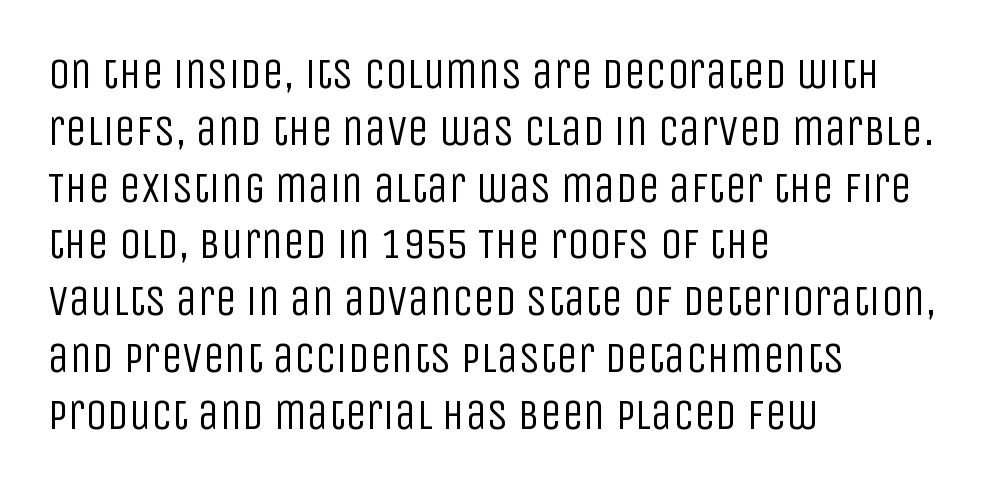
Q: Is the text bold? A: No.
Q: Is the text italic (slanted)? A: No, it is upright.
Q: Is the typeface a serif or a sans-serif typeface? A: Sans-serif.
Q: Is the text underlined? A: No.
Q: How is the paragraph aligned? A: Left-aligned.
Q: Is the spacing between letters normal or unusually wide? A: Normal.
Q: Is the spacing between lines tight, normal or loose? A: Normal.
Q: Width (condensed, normal, or wide)? A: Condensed.
Q: Stroke contrast? A: Low.
Q: x-height? A: Large.
Q: Monospaced? A: No.
